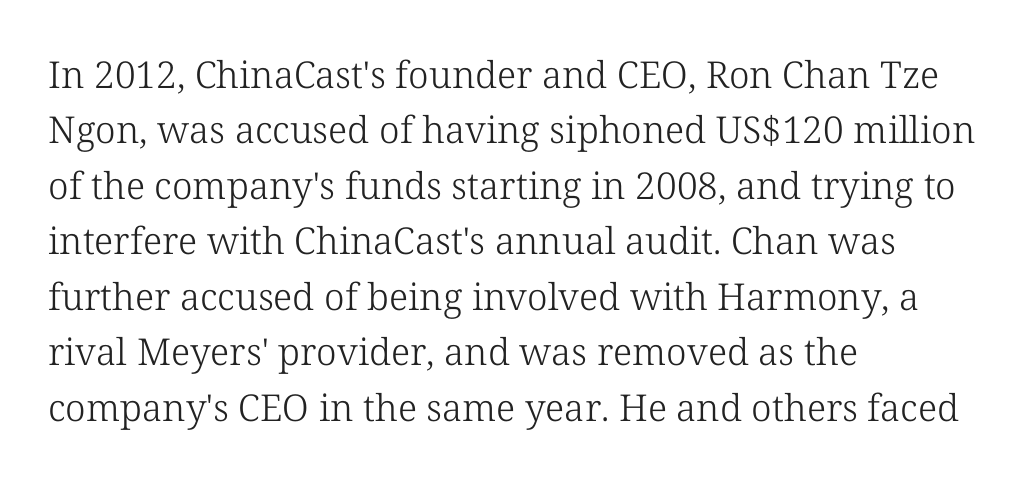
{"serif": "yes", "italic": "no", "bold": "no", "weight": "light", "width": "normal", "stroke_contrast": "low", "x_height": "medium", "monospaced": "no", "underline": "no", "align": "left", "line_spacing": "normal", "line_spacing_ratio": 1.5, "letter_spacing": "normal", "letter_spacing_em": 0.0, "glyph_px": 37}
